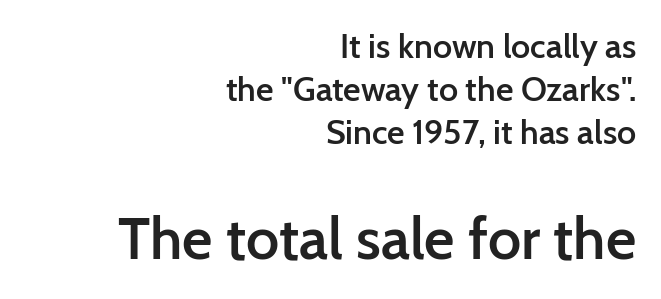
Q: Is the text bold? A: Semi-bold.
Q: Is the text italic (slanted)? A: No, it is upright.
Q: Is the typeface a serif or a sans-serif typeface? A: Sans-serif.
Q: Is the text underlined? A: No.
Q: How is the paragraph aligned? A: Right-aligned.
Q: Is the spacing between letters normal or unusually wide? A: Normal.
Q: Is the spacing between lines tight, normal or loose? A: Normal.
Q: Which block of text is set in a larger size, the first (top) or the second (bottom)? A: The second (bottom) one.
Q: Width (condensed, normal, or wide)? A: Normal.
Q: Stroke contrast? A: Low.
Q: x-height? A: Medium.
Q: Monospaced? A: No.
